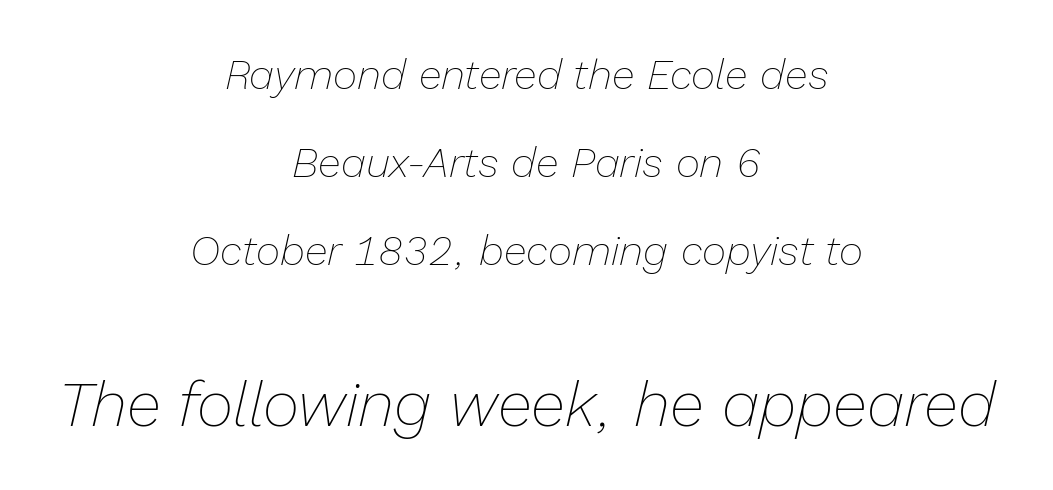
The image shows 63 px thin type, italic (leaning right); set centered, loose line spacing (2.09x), normal letter spacing, not underlined; the second (bottom) block is 1.5x larger; low stroke contrast and a medium x-height.
